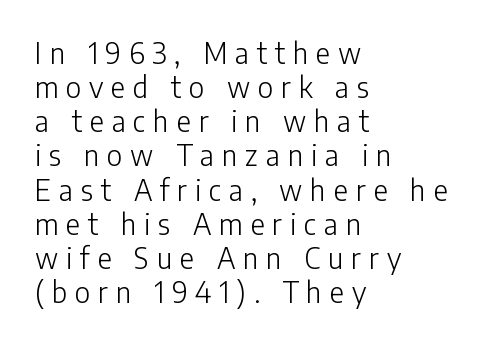
{"serif": "no", "italic": "no", "bold": "no", "weight": "light", "width": "normal", "stroke_contrast": "low", "x_height": "medium", "monospaced": "no", "underline": "no", "align": "left", "line_spacing_ratio": 1.22, "letter_spacing": "wide", "letter_spacing_em": 0.28, "glyph_px": 28}
